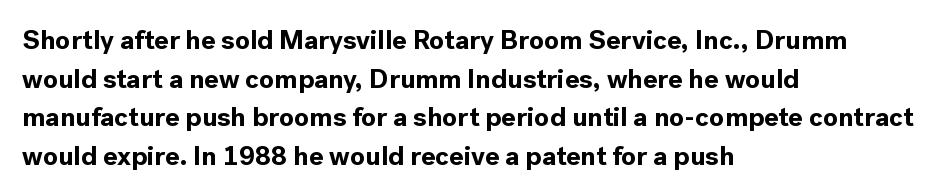
Q: Is the text bold? A: Yes.
Q: Is the text italic (slanted)? A: No, it is upright.
Q: Is the text underlined? A: No.
Q: How is the paragraph aligned? A: Left-aligned.
Q: Is the spacing between letters normal or unusually wide? A: Normal.
Q: Is the spacing between lines tight, normal or loose? A: Normal.
